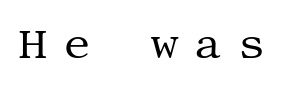
Yep, those are serifs on the letters. Letters rest on an invisible, unmarked baseline. Weight: regular or lighter. Words appear elongated and porous because spacing is wide.
